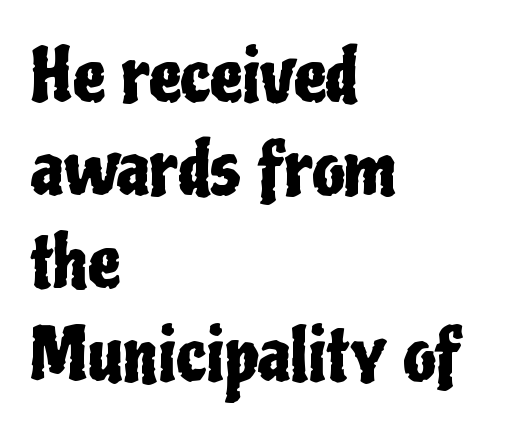
Q: Is the text italic (slanted)? A: No, it is upright.
Q: Is the typeface a serif or a sans-serif typeface? A: Sans-serif.
Q: Is the text underlined? A: No.
Q: How is the paragraph aligned? A: Left-aligned.
Q: Is the spacing between letters normal or unusually wide? A: Normal.
Q: Is the spacing between lines tight, normal or loose? A: Normal.
Q: Width (condensed, normal, or wide)? A: Condensed.
Q: Stroke contrast? A: Low.
Q: x-height? A: Medium.
Q: Monospaced? A: No.
